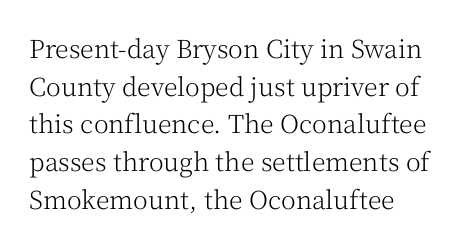
The face used here is rendered with its standard letterfit. Just letters on the line, the space beneath them empty. Caption: face not bold, strokes unweighted. Line spacing here is normal.
